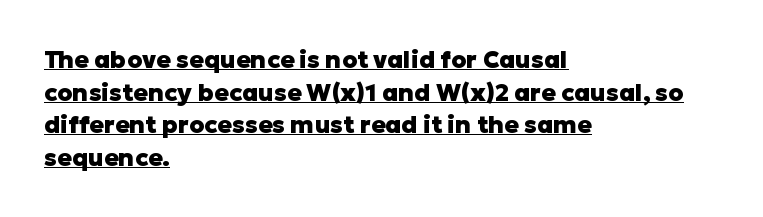
The image shows 24 px bold type, upright; set left-aligned, normal line spacing (1.36x), normal letter spacing, underlined.
